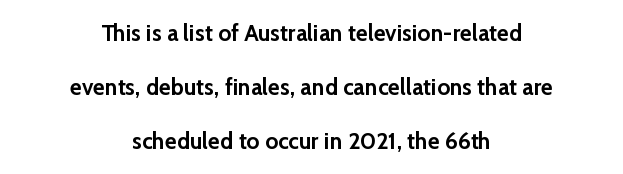
Q: Is the text bold? A: Yes.
Q: Is the text italic (slanted)? A: No, it is upright.
Q: Is the text underlined? A: No.
Q: How is the paragraph aligned? A: Centered.
Q: Is the spacing between letters normal or unusually wide? A: Normal.
Q: Is the spacing between lines tight, normal or loose? A: Loose.
